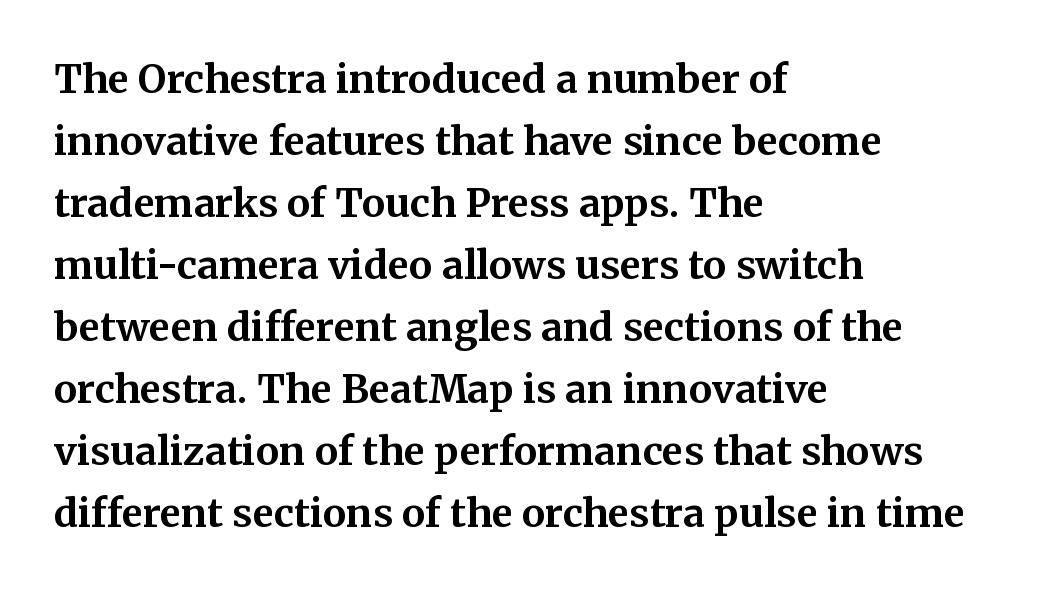
{"serif": "yes", "italic": "no", "bold": "yes", "weight": "bold", "width": "normal", "stroke_contrast": "medium", "x_height": "medium", "monospaced": "no", "underline": "no", "align": "left", "line_spacing": "normal", "line_spacing_ratio": 1.59, "letter_spacing": "normal", "letter_spacing_em": 0.0, "glyph_px": 39}
